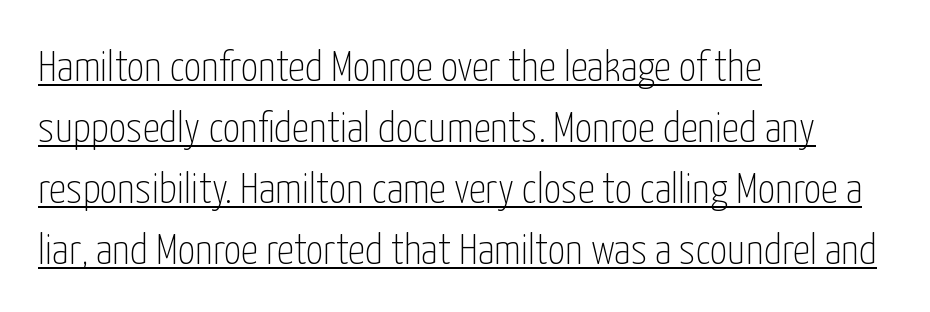
The image shows 43 px thin, condensed sans-serif type, upright; set left-aligned, normal line spacing (1.42x), normal letter spacing, underlined; low stroke contrast and a medium x-height.
